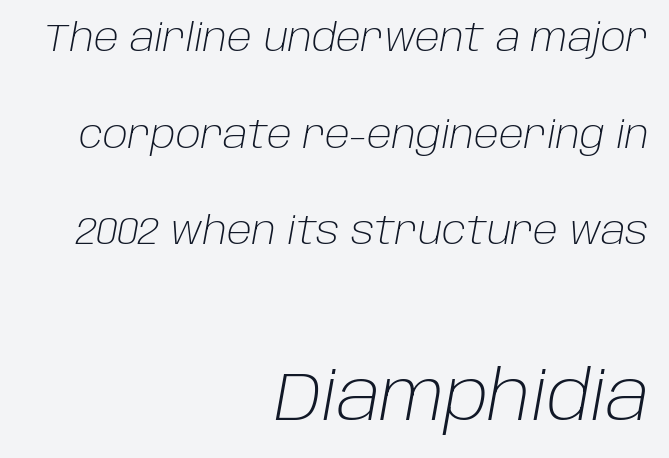
{"italic": "yes", "lean": "right", "slant_degrees": 10, "bold": "no", "weight": "light", "width": "normal", "stroke_contrast": "low", "x_height": "large", "monospaced": "no", "underline": "no", "align": "right", "line_spacing": "loose", "line_spacing_ratio": 2.48, "letter_spacing": "normal", "letter_spacing_em": 0.0, "larger_block": "second", "size_ratio": 1.77, "glyph_px": 69}
